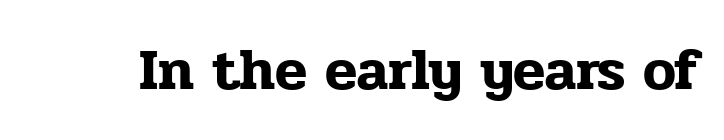
Q: Is the text italic (slanted)? A: No, it is upright.
Q: Is the typeface a serif or a sans-serif typeface? A: Serif.
Q: Is the text underlined? A: No.
Q: Is the spacing between letters normal or unusually wide? A: Normal.
Q: Width (condensed, normal, or wide)? A: Normal.
Q: Stroke contrast? A: Low.
Q: x-height? A: Medium.
Q: Monospaced? A: No.
